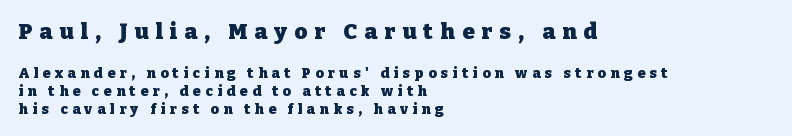
{"italic": "no", "bold": "yes", "underline": "no", "align": "left", "line_spacing": "normal", "line_spacing_ratio": 1.28, "letter_spacing": "wide", "letter_spacing_em": 0.33, "larger_block": "first", "size_ratio": 1.57, "glyph_px": 22}
